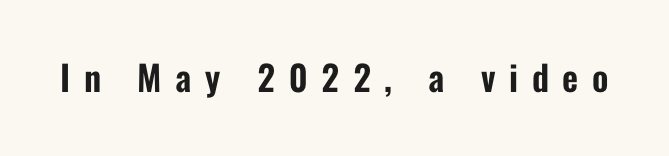
Clear beneath every line of the passage. These lines are composed in type without serifs. The letters advance in unequal steps, a hallmark of proportional type. No italicization has been applied; the sample stays upright. The tracking jumps out immediately: characters are airy and widely separated.
